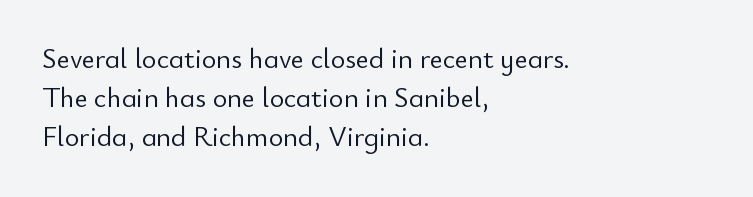
The image shows 28 px light sans-serif type, upright; set left-aligned, normal line spacing (1.39x), normal letter spacing, not underlined; low stroke contrast and a small x-height.
